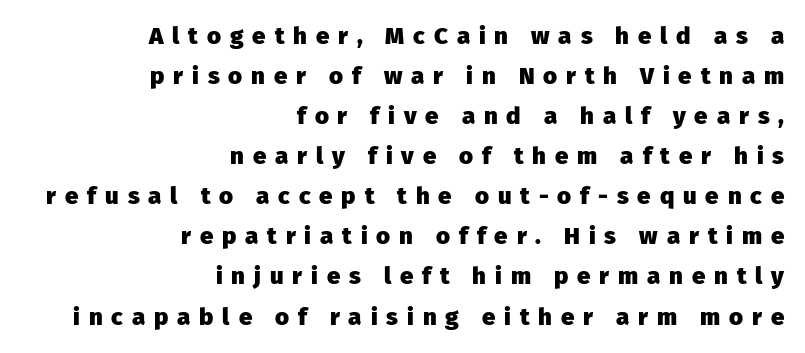
Decoration check: the copy has no underline. The typesetting leans heavy: a genuine bold. This sample uses expanded letter spacing, leaving extra air between glyphs. The lettering holds an erect, upright posture throughout. A student would call this right alignment; a typographer would say flush right, rag left. Summary of vertical rhythm: regular, with standard interline spacing.
